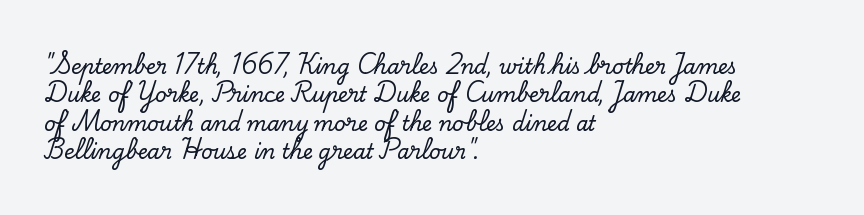
Q: Is the text italic (slanted)? A: Yes.
Q: Is the text underlined? A: No.
Q: How is the paragraph aligned? A: Left-aligned.
Q: Is the spacing between letters normal or unusually wide? A: Normal.
Q: Is the spacing between lines tight, normal or loose? A: Normal.
